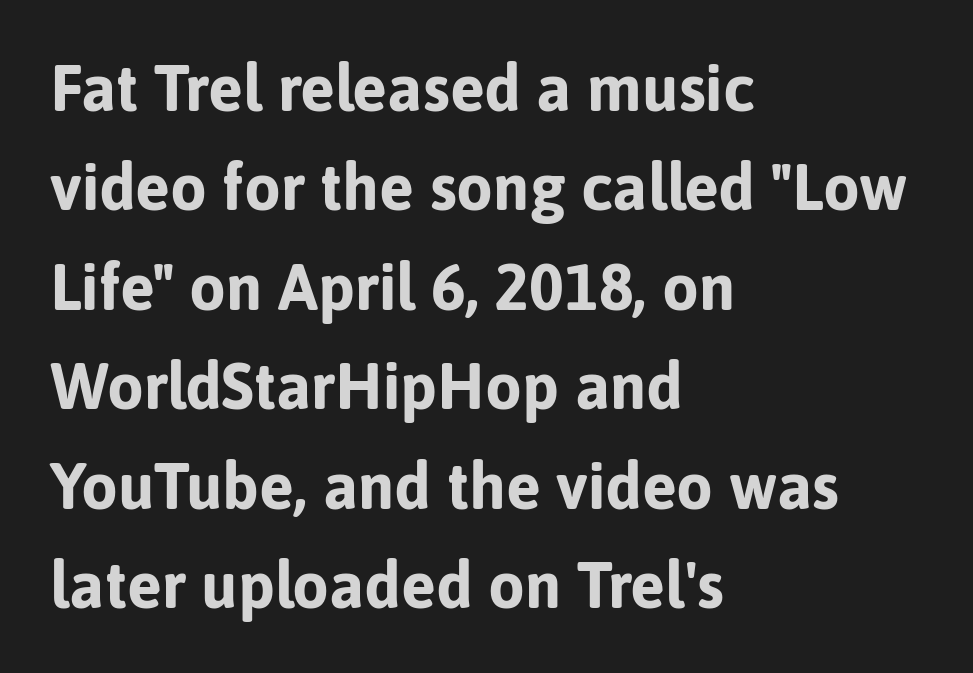
The image shows 65 px bold sans-serif type, upright; set left-aligned, normal line spacing (1.53x), normal letter spacing, not underlined; low stroke contrast and a medium x-height.
